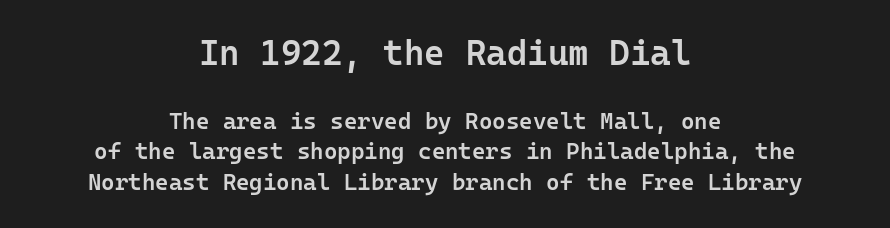
The image shows 35 px semibold sans-serif type, upright, monospaced; set centered, normal line spacing (1.33x), normal letter spacing, not underlined; the first (top) block is 1.52x larger; low stroke contrast and a medium x-height.
